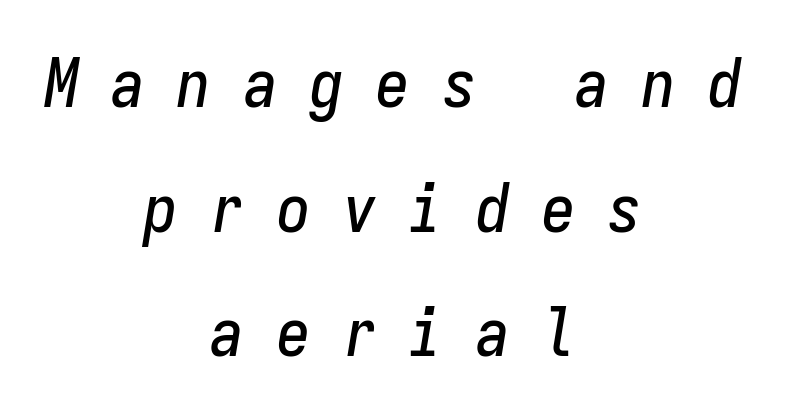
The image shows 67 px condensed type, italic (leaning right), monospaced; set centered, line spacing 1.86x, unusually wide letter spacing (+0.49 em), not underlined; low stroke contrast and a medium x-height.
